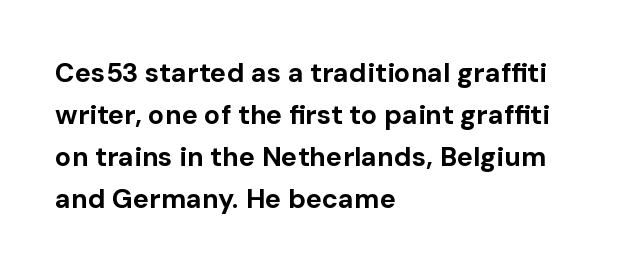
The image shows 27 px bold type, upright; set left-aligned, normal line spacing (1.55x), normal letter spacing, not underlined.
